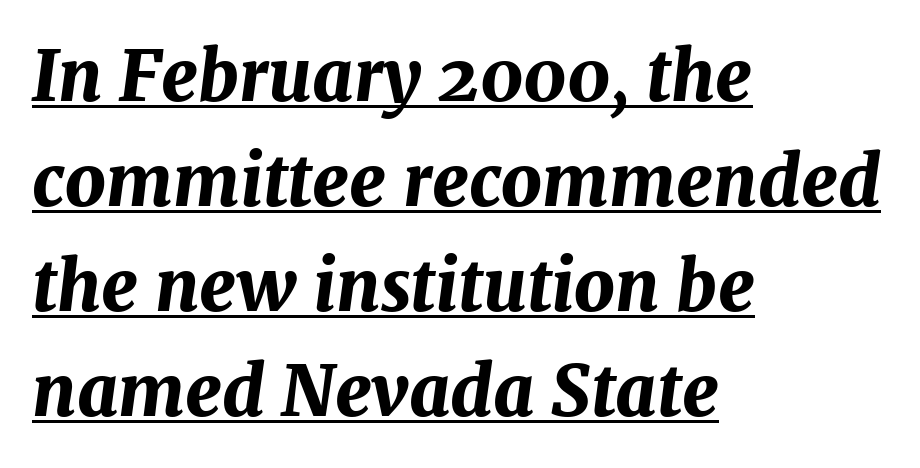
The image shows 70 px bold type, italic (leaning right); set left-aligned, normal line spacing (1.5x), normal letter spacing, underlined; medium stroke contrast and a medium x-height.
